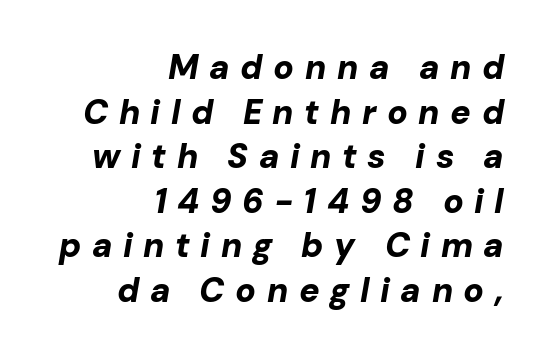
{"italic": "yes", "lean": "right", "slant_degrees": 10, "bold": "yes", "weight": "bold", "width": "normal", "stroke_contrast": "low", "x_height": "medium", "monospaced": "no", "underline": "no", "align": "right", "line_spacing": "normal", "line_spacing_ratio": 1.31, "letter_spacing": "wide", "letter_spacing_em": 0.31, "glyph_px": 34}
